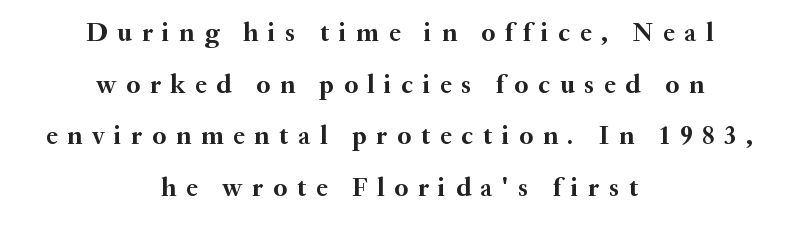
Q: Is the text bold? A: Yes.
Q: Is the text italic (slanted)? A: No, it is upright.
Q: Is the text underlined? A: No.
Q: How is the paragraph aligned? A: Centered.
Q: Is the spacing between letters normal or unusually wide? A: Unusually wide.
Q: Is the spacing between lines tight, normal or loose? A: Loose.
